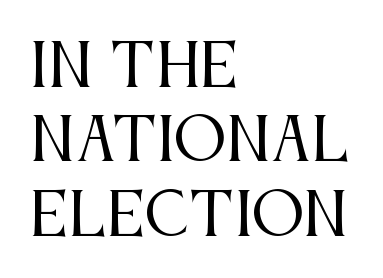
Q: Is the text bold? A: No.
Q: Is the text italic (slanted)? A: No, it is upright.
Q: Is the typeface a serif or a sans-serif typeface? A: Serif.
Q: Is the text underlined? A: No.
Q: How is the paragraph aligned? A: Left-aligned.
Q: Is the spacing between letters normal or unusually wide? A: Normal.
Q: Is the spacing between lines tight, normal or loose? A: Normal.
Q: Width (condensed, normal, or wide)? A: Condensed.
Q: Stroke contrast? A: Medium.
Q: x-height? A: Large.
Q: Monospaced? A: No.
